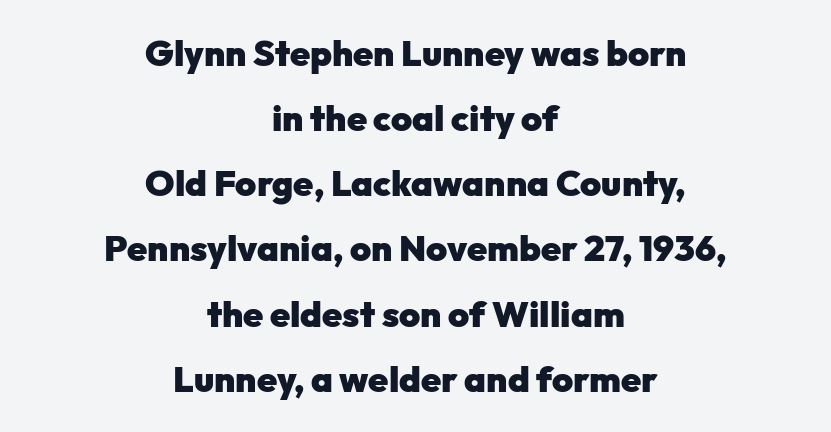
Q: Is the text bold? A: Yes.
Q: Is the text italic (slanted)? A: No, it is upright.
Q: Is the typeface a serif or a sans-serif typeface? A: Sans-serif.
Q: Is the text underlined? A: No.
Q: How is the paragraph aligned? A: Centered.
Q: Is the spacing between letters normal or unusually wide? A: Normal.
Q: Width (condensed, normal, or wide)? A: Normal.
Q: Stroke contrast? A: Low.
Q: x-height? A: Medium.
Q: Monospaced? A: No.
